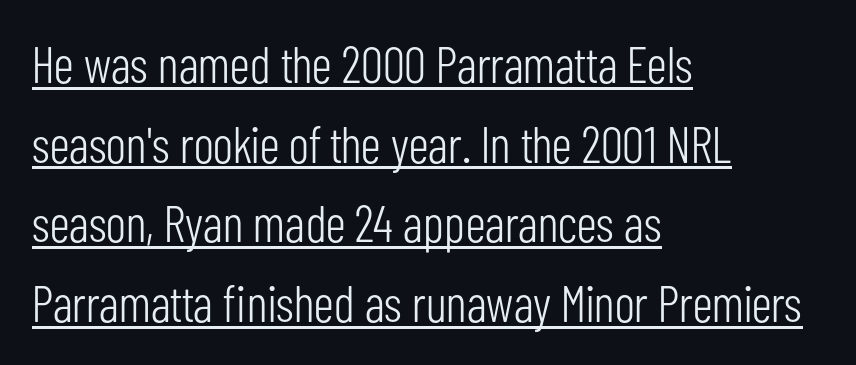
Caption: face not bold, strokes unweighted. Does a line run under the words? Yes, clearly. Typeset ragged right — the left edge is the straight one. Default kerning and tracking; the words read as compact shapes. A typesetter would call this proportional, since set widths differ per character.
